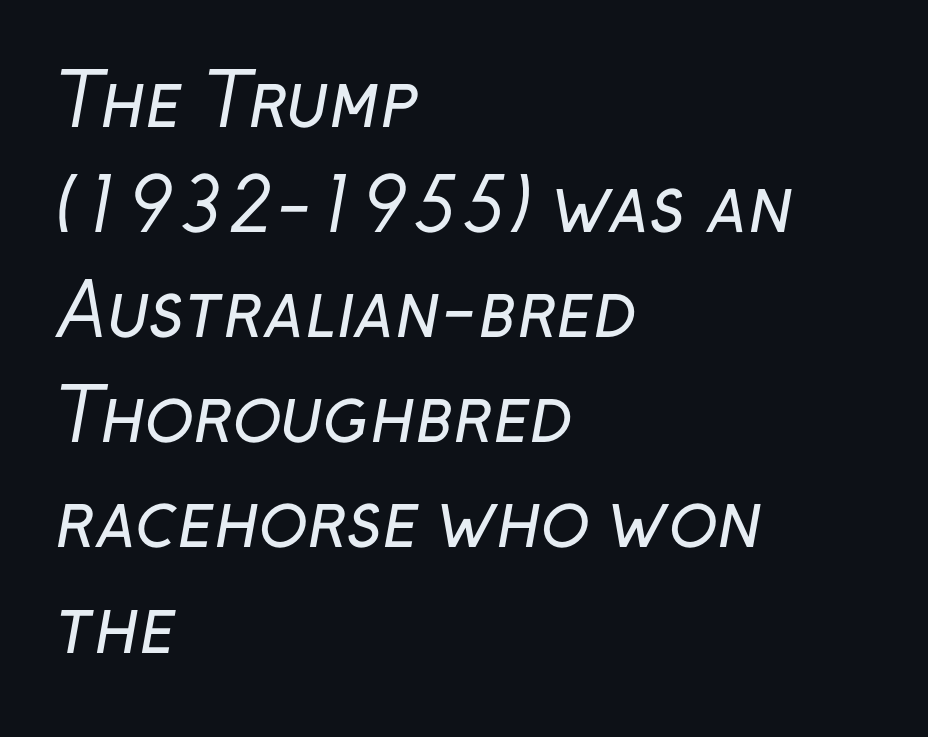
The image shows 72 px regular-weight sans-serif type; set left-aligned, normal line spacing (1.46x), normal letter spacing, not underlined; low stroke contrast and a medium x-height.
